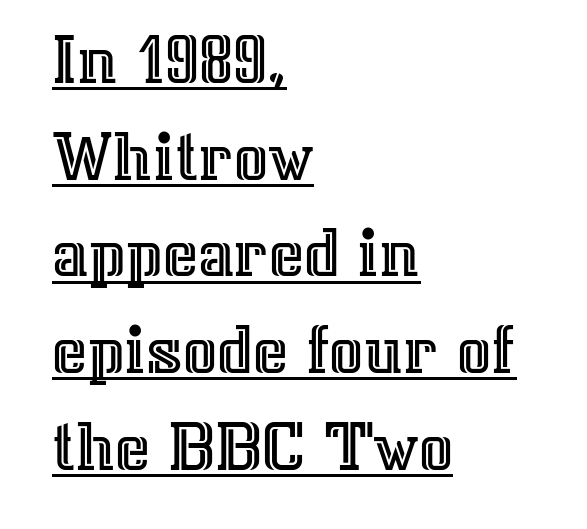
Q: Is the text italic (slanted)? A: No, it is upright.
Q: Is the text underlined? A: Yes.
Q: How is the paragraph aligned? A: Left-aligned.
Q: Is the spacing between letters normal or unusually wide? A: Normal.
Q: Is the spacing between lines tight, normal or loose? A: Normal.
Q: Width (condensed, normal, or wide)? A: Normal.
Q: x-height? A: Medium.
Q: Monospaced? A: No.
